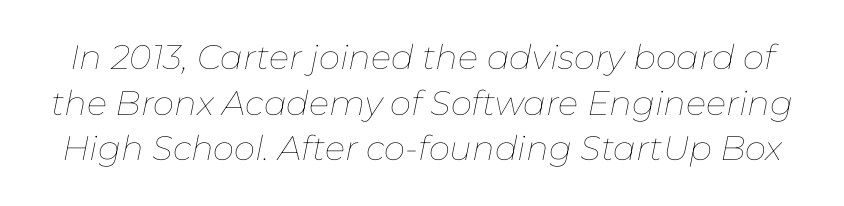
Q: Is the text bold? A: No.
Q: Is the text italic (slanted)? A: Yes, it leans right by about 11 degrees.
Q: Is the text underlined? A: No.
Q: Is the spacing between letters normal or unusually wide? A: Normal.
Q: Is the spacing between lines tight, normal or loose? A: Normal.
Q: Width (condensed, normal, or wide)? A: Normal.
Q: Stroke contrast? A: Low.
Q: x-height? A: Medium.
Q: Monospaced? A: No.
